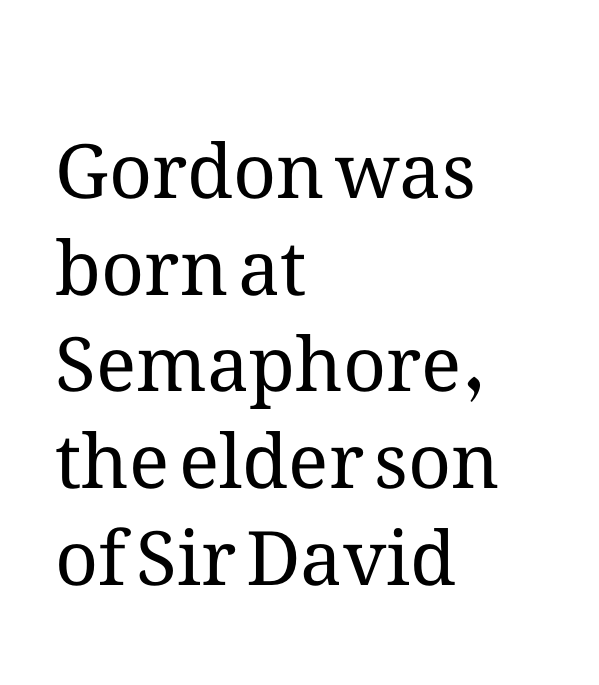
Q: Is the text bold? A: No.
Q: Is the text italic (slanted)? A: No, it is upright.
Q: Is the text underlined? A: No.
Q: How is the paragraph aligned? A: Left-aligned.
Q: Is the spacing between letters normal or unusually wide? A: Normal.
Q: Is the spacing between lines tight, normal or loose? A: Normal.
Q: Width (condensed, normal, or wide)? A: Normal.
Q: Stroke contrast? A: Medium.
Q: x-height? A: Medium.
Q: Monospaced? A: No.
